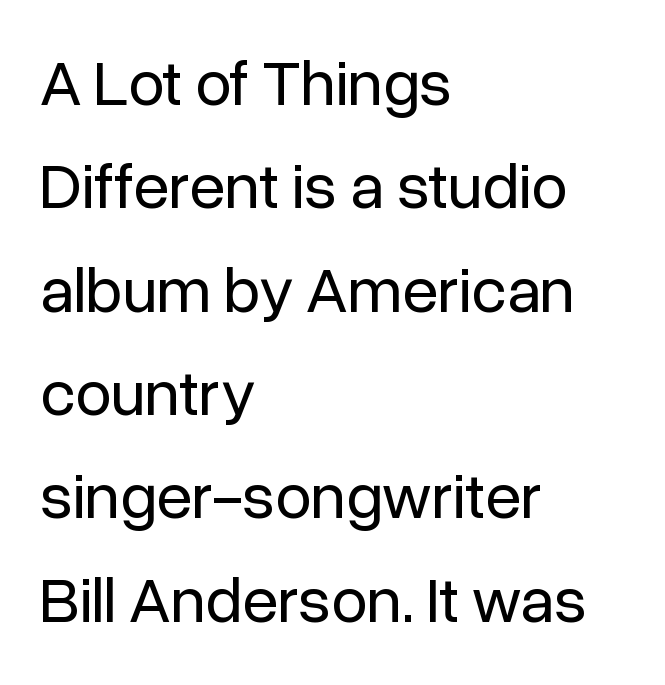
Q: Is the text bold? A: No.
Q: Is the text italic (slanted)? A: No, it is upright.
Q: Is the typeface a serif or a sans-serif typeface? A: Sans-serif.
Q: Is the text underlined? A: No.
Q: How is the paragraph aligned? A: Left-aligned.
Q: Is the spacing between letters normal or unusually wide? A: Normal.
Q: Is the spacing between lines tight, normal or loose? A: Normal.
Q: Width (condensed, normal, or wide)? A: Normal.
Q: Stroke contrast? A: Low.
Q: x-height? A: Medium.
Q: Monospaced? A: No.
